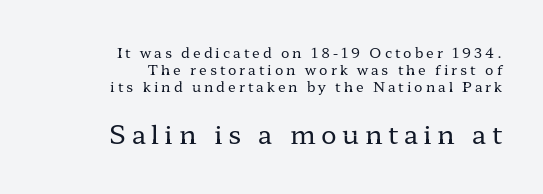
{"italic": "no", "bold": "no", "underline": "no", "align": "right", "line_spacing_ratio": 1.23, "letter_spacing": "wide", "letter_spacing_em": 0.21, "larger_block": "second", "size_ratio": 1.86, "glyph_px": 26}
